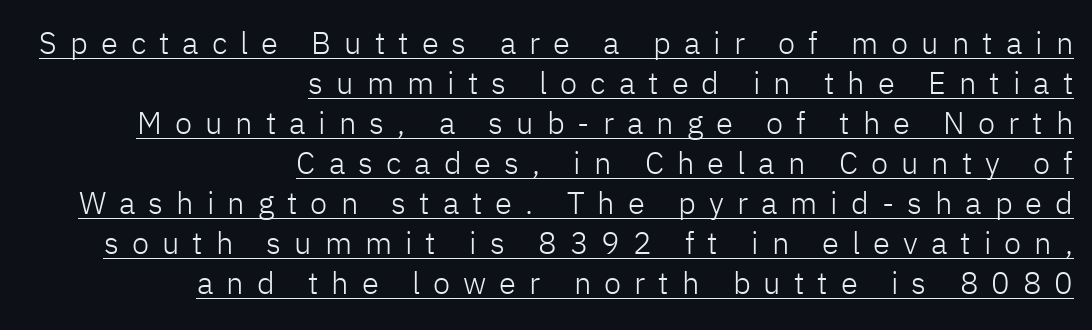
The image shows 31 px light sans-serif type, upright; set right-aligned, normal line spacing (1.29x), unusually wide letter spacing (+0.42 em), underlined; low stroke contrast and a medium x-height.
